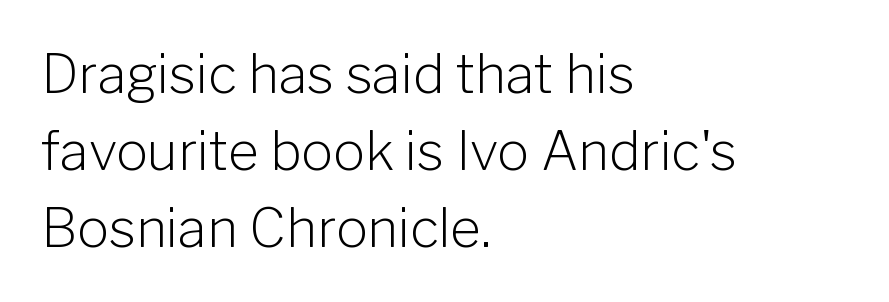
The image shows 53 px light sans-serif type, upright; set left-aligned, normal line spacing (1.45x), normal letter spacing, not underlined; low stroke contrast and a medium x-height.
